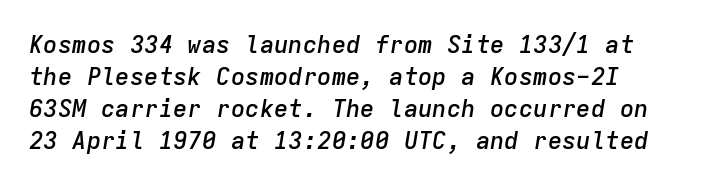
The image shows 24 px text type, italic (leaning right); set normal line spacing (1.34x), normal letter spacing, not underlined.
